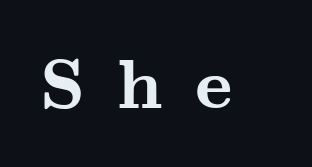
The image shows 71 px semibold, wide serif type, upright; set unusually wide letter spacing (+0.45 em), not underlined; medium stroke contrast and a small x-height.
